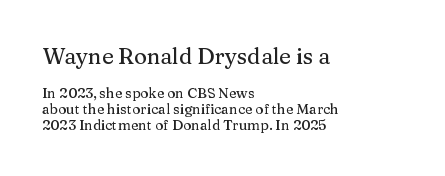
This rendering leaves character spacing at its baseline value. The rendering uses a small line-height, squeezing the rows. Plain, unruled lines of type. Nope, not italic — everything's standing straight.
